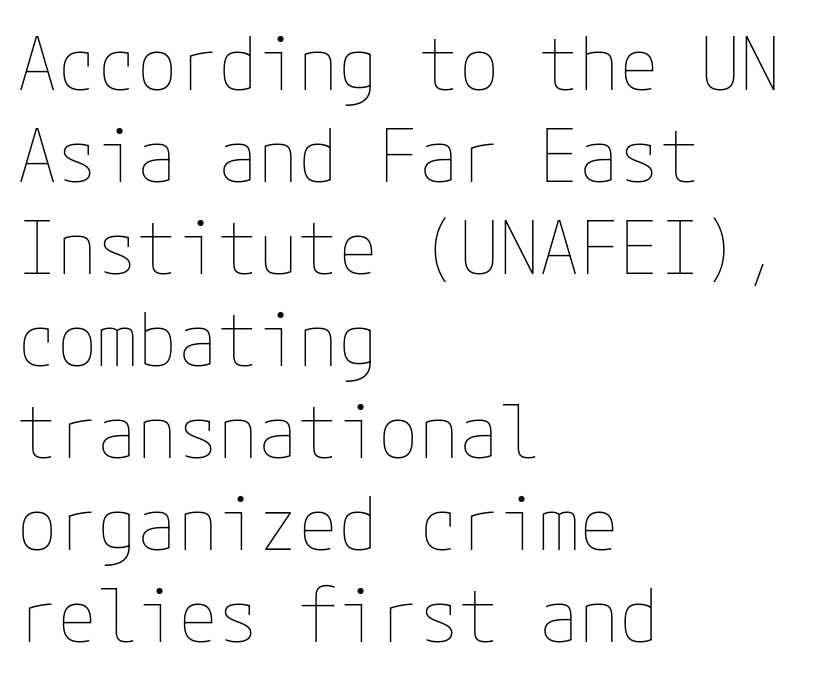
Is the stroke heavy? The answer is a plain regular-or-lighter. Descenders are the only things crossing below the line. Posture: vertical. Students, observe: this is what conventionally led text looks like. The passage is arranged the way most books set body copy — flush left.
